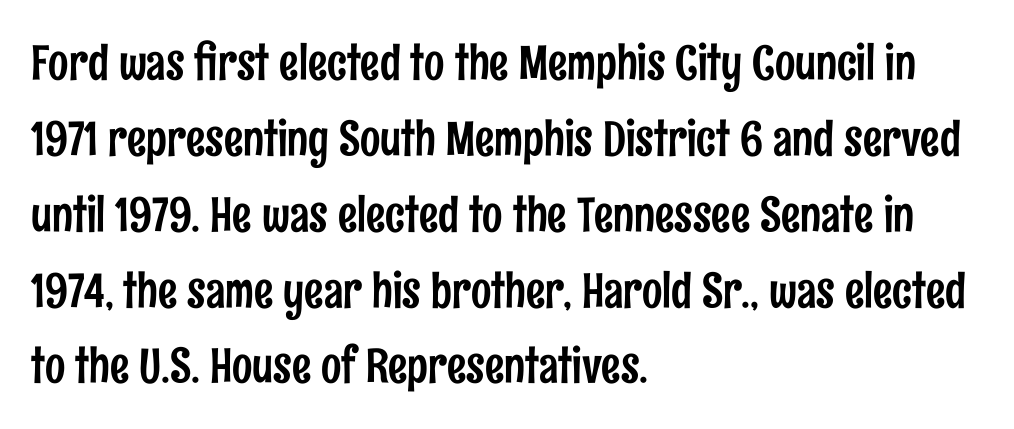
Q: Is the text italic (slanted)? A: No, it is upright.
Q: Is the typeface a serif or a sans-serif typeface? A: Sans-serif.
Q: Is the text underlined? A: No.
Q: How is the paragraph aligned? A: Left-aligned.
Q: Is the spacing between letters normal or unusually wide? A: Normal.
Q: Is the spacing between lines tight, normal or loose? A: Normal.
Q: Width (condensed, normal, or wide)? A: Condensed.
Q: Stroke contrast? A: Low.
Q: x-height? A: Medium.
Q: Monospaced? A: No.
